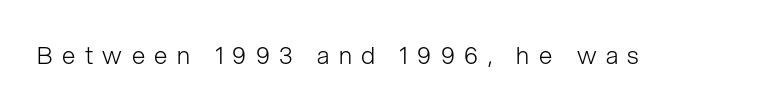
{"italic": "no", "bold": "no", "underline": "no", "letter_spacing": "wide", "letter_spacing_em": 0.4, "glyph_px": 24}
